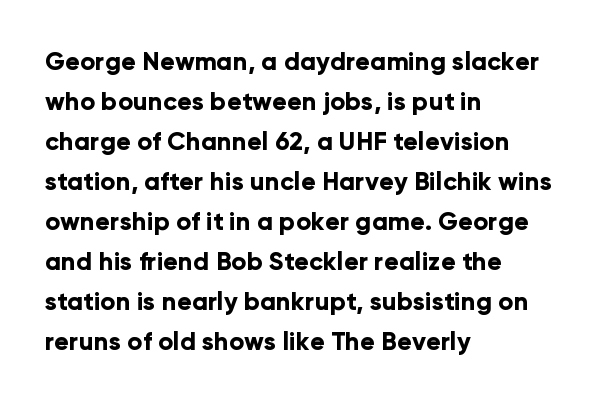
Q: Is the text bold? A: Yes.
Q: Is the text italic (slanted)? A: No, it is upright.
Q: Is the text underlined? A: No.
Q: How is the paragraph aligned? A: Left-aligned.
Q: Is the spacing between letters normal or unusually wide? A: Normal.
Q: Is the spacing between lines tight, normal or loose? A: Normal.
